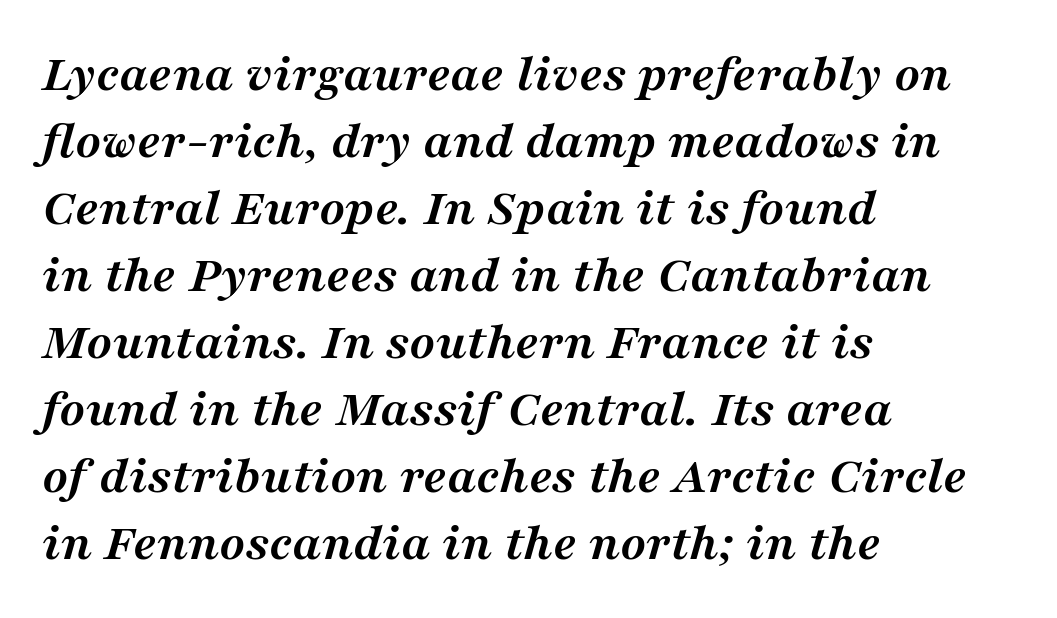
Proportional: the letters do not fall into vertical columns. The rendering keeps characters at their native spacing. Visually the block forms a straight wall on the left and a jagged coastline on the right. Unmarked baselines from the first word to the last. Rendered with sloped, italic letterforms.
